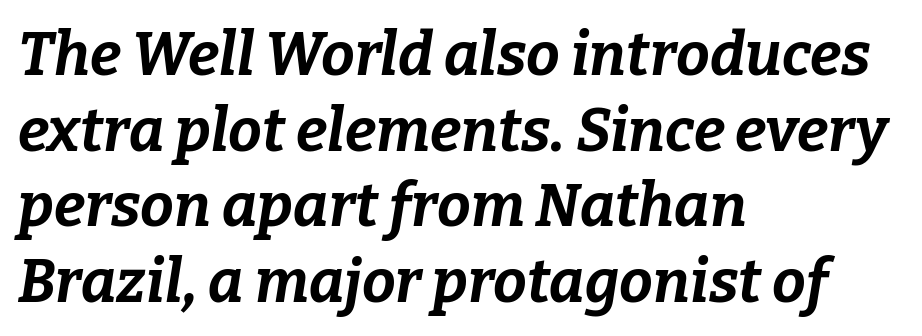
{"italic": "yes", "lean": "right", "slant_degrees": 9, "bold": "yes", "weight": "bold", "width": "normal", "stroke_contrast": "low", "x_height": "medium", "monospaced": "no", "underline": "no", "align": "left", "line_spacing": "normal", "line_spacing_ratio": 1.26, "letter_spacing": "normal", "letter_spacing_em": 0.0, "glyph_px": 60}
